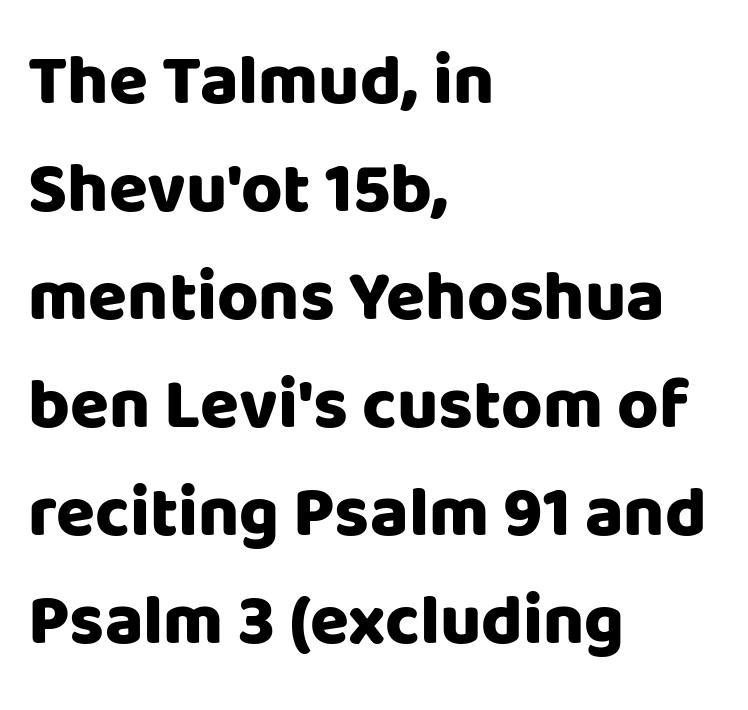
{"serif": "no", "italic": "no", "bold": "yes", "weight": "heavy", "width": "normal", "stroke_contrast": "low", "x_height": "large", "monospaced": "no", "underline": "no", "align": "left", "line_spacing": "normal", "line_spacing_ratio": 1.52, "letter_spacing": "normal", "letter_spacing_em": 0.0, "glyph_px": 71}
